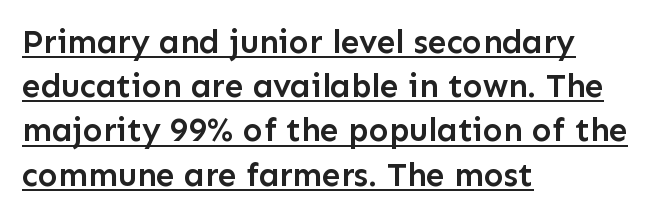
The type sits square on the baseline with zero lean. Observe the ordinary spacing: letters are neighbours, not strangers. Evenly set lines give the paragraph a standard silhouette. Typographic density is moderately raised because the face is semibold. The face used here is proportionally spaced, like ordinary book or web type. Leftover space on each line is placed entirely after the last word.
